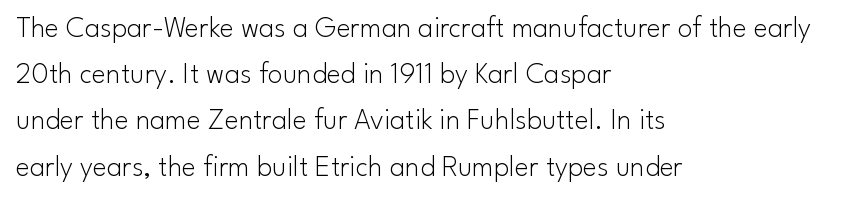
Q: Is the text bold? A: No.
Q: Is the text italic (slanted)? A: No, it is upright.
Q: Is the typeface a serif or a sans-serif typeface? A: Sans-serif.
Q: Is the text underlined? A: No.
Q: How is the paragraph aligned? A: Left-aligned.
Q: Is the spacing between letters normal or unusually wide? A: Normal.
Q: Is the spacing between lines tight, normal or loose? A: Normal.
Q: Width (condensed, normal, or wide)? A: Normal.
Q: Stroke contrast? A: Low.
Q: x-height? A: Small.
Q: Monospaced? A: No.
